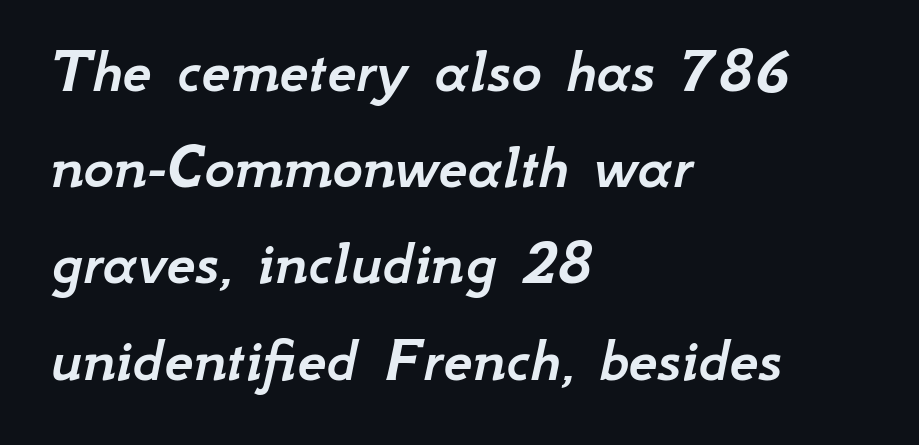
{"italic": "yes", "lean": "right", "slant_degrees": 12, "width": "normal", "stroke_contrast": "low", "x_height": "small", "monospaced": "no", "underline": "no", "align": "left", "line_spacing": "normal", "line_spacing_ratio": 1.48, "letter_spacing": "normal", "letter_spacing_em": 0.0, "glyph_px": 65}
